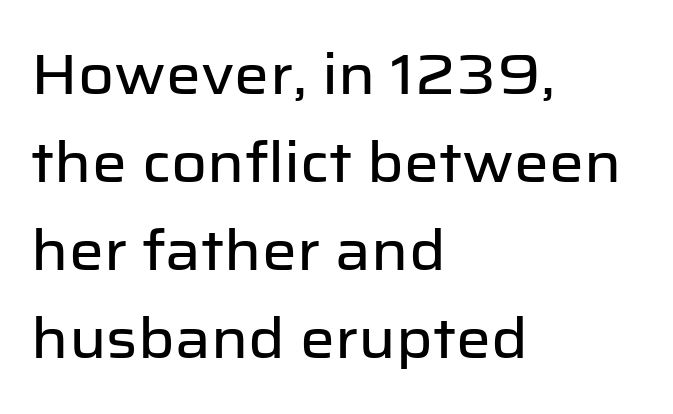
You can tell from the bare stems that sans-serif type was used. Honestly, the row spacing looks completely unremarkable. The strip under each line holds only bare page. Posture: straight, roman, zero tilt. The face used here is proportionally spaced, like ordinary book or web type. Caption: standard tracking, unaltered.
